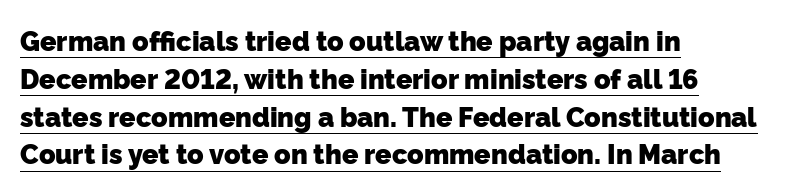
The string is rendered with underlining switched on. This sample keeps an unexceptional amount of space between lines. The letters are bold, with thick, heavy strokes. Short note: letters normally spaced.
